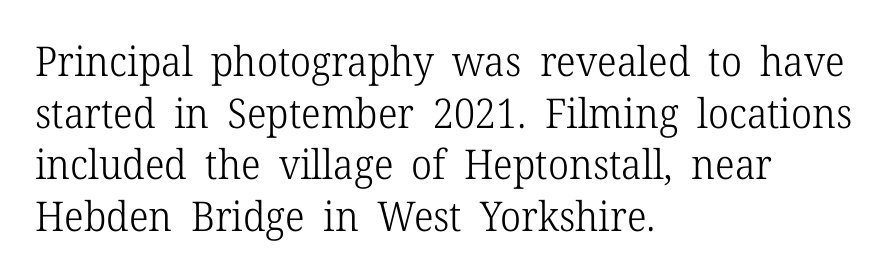
Designer's note — italics off, roman on. You could not count columns in this text — the font is proportionally spaced. Words float on clear page, feet unadorned. Is this a heavy cut? Hardly; it is regular or lighter. The tracking reads as untouched default to a designer's eye. The rendering shows small feet on the letterforms — a serif design.
